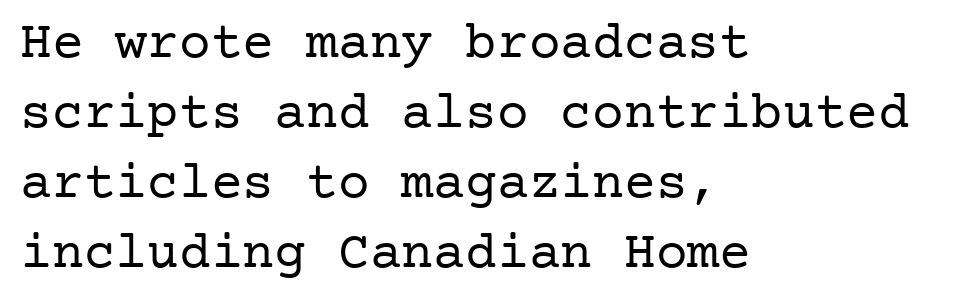
Q: Is the text bold? A: No.
Q: Is the text italic (slanted)? A: No, it is upright.
Q: Is the typeface a serif or a sans-serif typeface? A: Serif.
Q: Is the text underlined? A: No.
Q: How is the paragraph aligned? A: Left-aligned.
Q: Is the spacing between letters normal or unusually wide? A: Normal.
Q: Is the spacing between lines tight, normal or loose? A: Normal.
Q: Width (condensed, normal, or wide)? A: Normal.
Q: Stroke contrast? A: Low.
Q: x-height? A: Medium.
